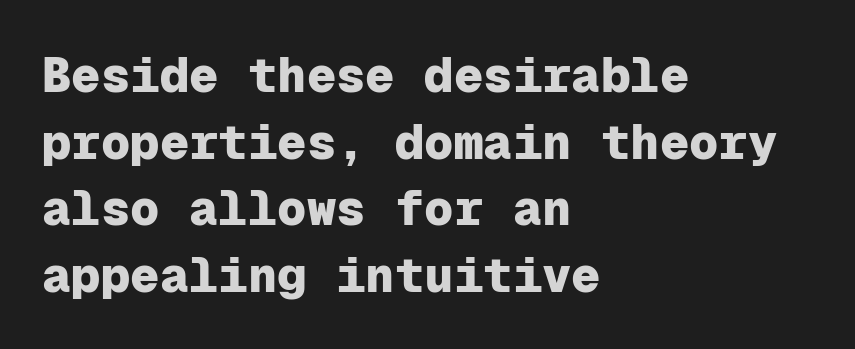
{"serif": "no", "italic": "no", "bold": "yes", "weight": "heavy", "width": "normal", "stroke_contrast": "low", "x_height": "medium", "monospaced": "yes", "underline": "no", "align": "left", "line_spacing": "normal", "line_spacing_ratio": 1.36, "letter_spacing": "normal", "letter_spacing_em": 0.0, "glyph_px": 49}
